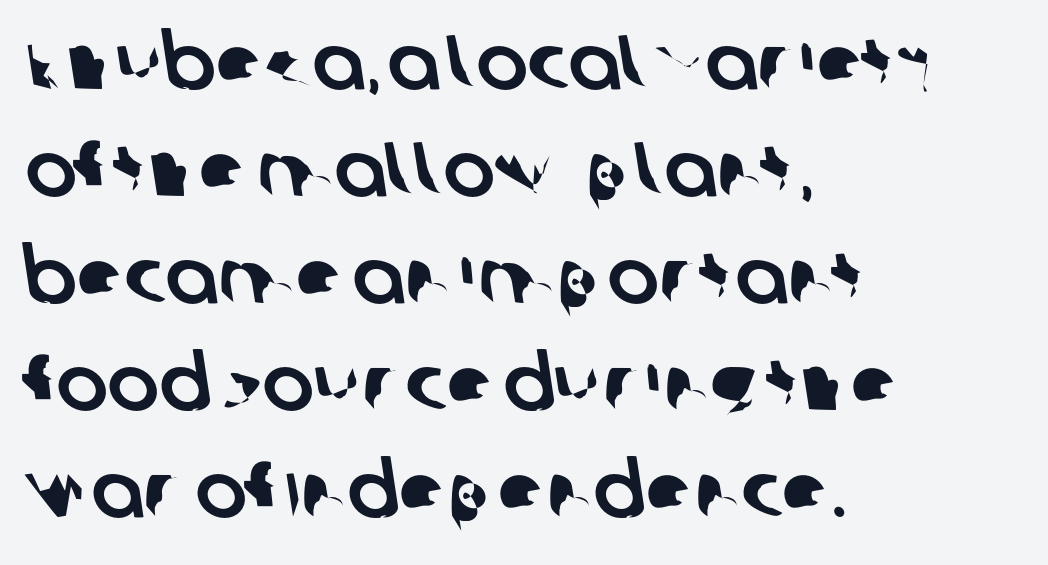
{"serif": "no", "width": "normal", "stroke_contrast": "low", "x_height": "large", "monospaced": "no", "underline": "no", "align": "left", "line_spacing": "normal", "line_spacing_ratio": 1.39, "letter_spacing": "normal", "letter_spacing_em": 0.0, "glyph_px": 77}
